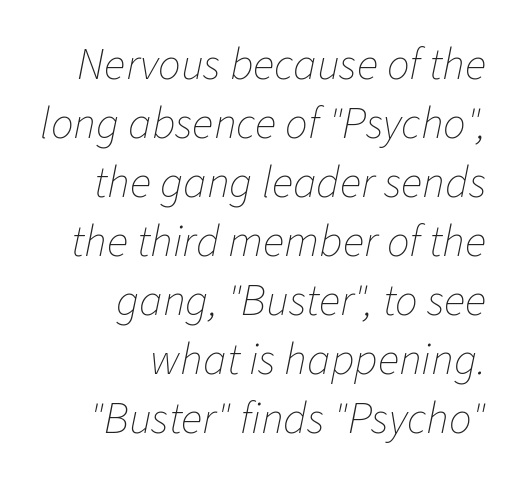
Q: Is the text bold? A: No.
Q: Is the text italic (slanted)? A: Yes, it leans right by about 11 degrees.
Q: Is the text underlined? A: No.
Q: How is the paragraph aligned? A: Right-aligned.
Q: Is the spacing between letters normal or unusually wide? A: Normal.
Q: Is the spacing between lines tight, normal or loose? A: Normal.
Q: Width (condensed, normal, or wide)? A: Normal.
Q: Stroke contrast? A: Low.
Q: x-height? A: Medium.
Q: Monospaced? A: No.
